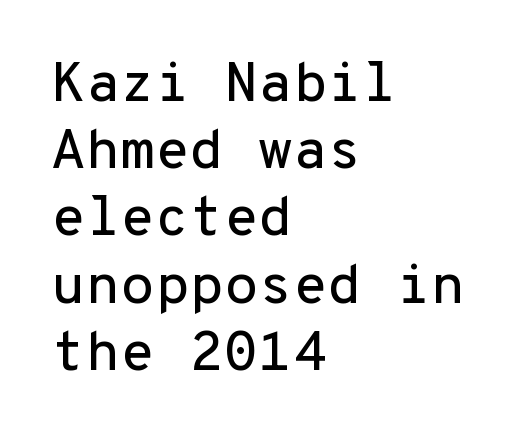
The image shows 56 px sans-serif type, upright, monospaced; set left-aligned, line spacing 1.2x, normal letter spacing, not underlined; low stroke contrast and a medium x-height.
